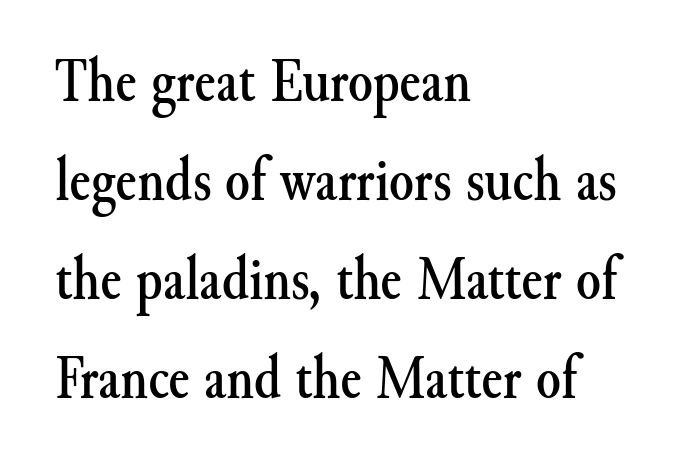
Serifs: yes, visible at the terminals of the letterforms. Left-aligned paragraph, ragged on the right. The designer left line spacing at the default. This is roman type, the default non-slanted kind.
